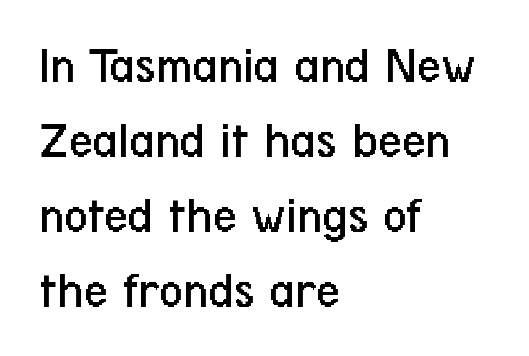
{"serif": "no", "italic": "no", "bold": "no", "weight": "regular", "width": "condensed", "stroke_contrast": "low", "x_height": "medium", "monospaced": "no", "underline": "no", "align": "left", "line_spacing": "normal", "line_spacing_ratio": 1.44, "letter_spacing": "normal", "letter_spacing_em": 0.0, "glyph_px": 52}
